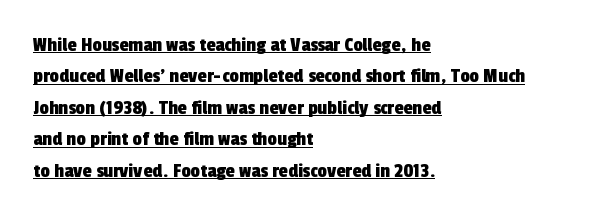
The image shows 21 px text type; set left-aligned, normal line spacing (1.5x), normal letter spacing, underlined.
